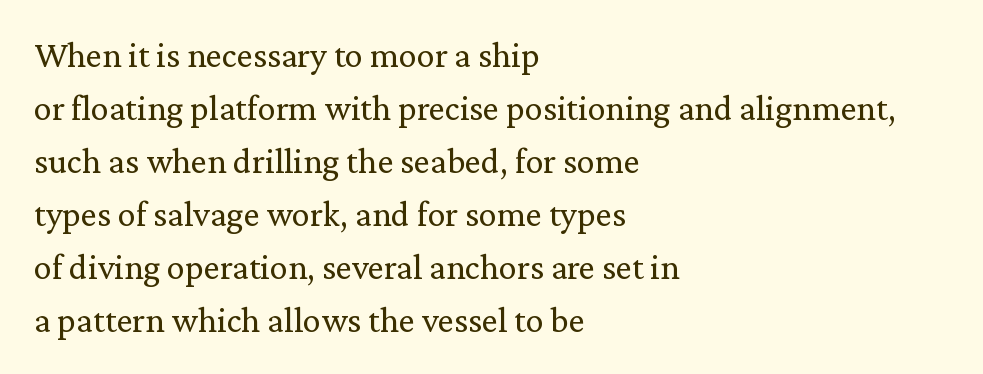
The image shows 36 px regular-weight serif type, upright; set left-aligned, normal line spacing (1.47x), normal letter spacing, not underlined; low stroke contrast and a medium x-height.
